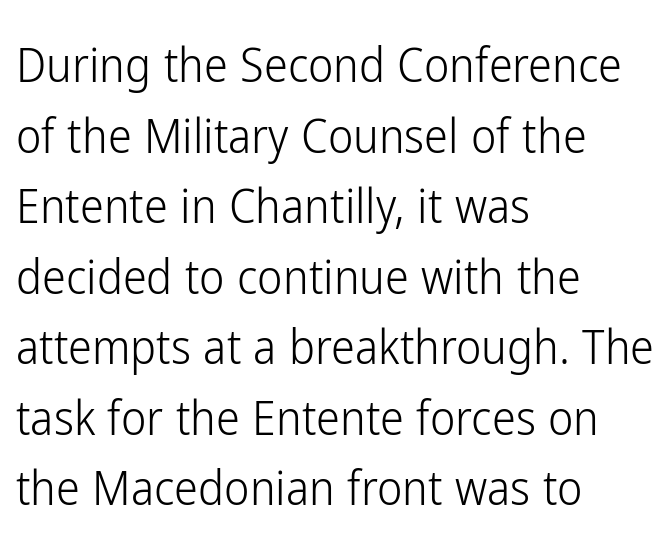
The image shows 48 px light, condensed sans-serif type, upright; set left-aligned, normal line spacing (1.47x), normal letter spacing, not underlined; low stroke contrast and a medium x-height.
